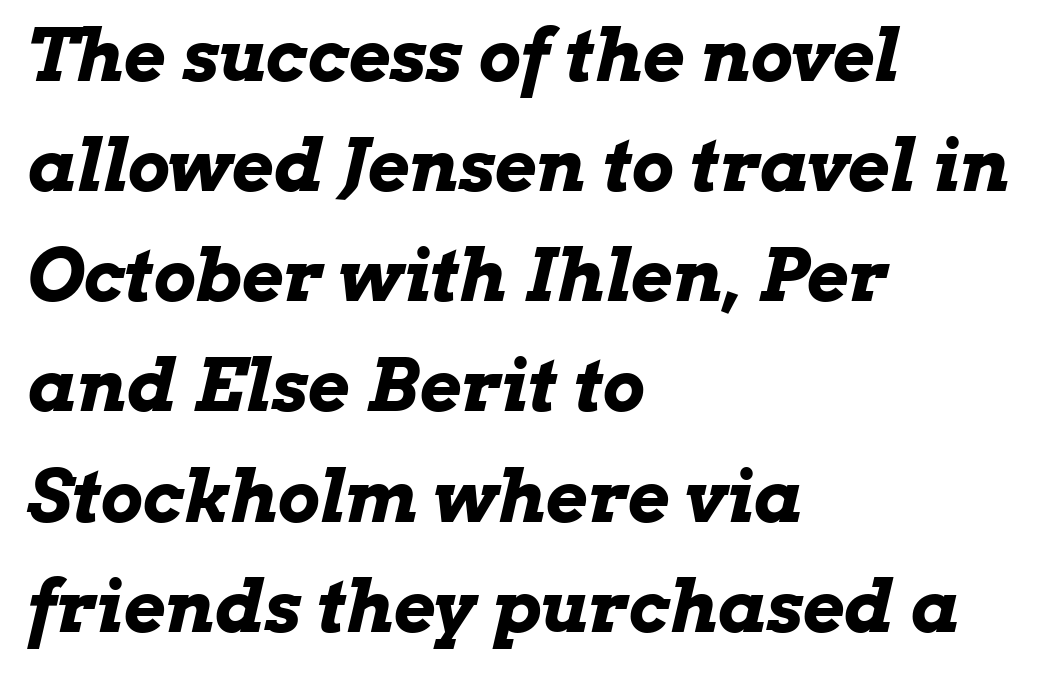
{"italic": "yes", "lean": "right", "slant_degrees": 13, "bold": "yes", "weight": "bold", "width": "wide", "stroke_contrast": "low", "x_height": "medium", "monospaced": "no", "underline": "no", "align": "left", "line_spacing": "normal", "line_spacing_ratio": 1.53, "letter_spacing": "normal", "letter_spacing_em": 0.0, "glyph_px": 72}
